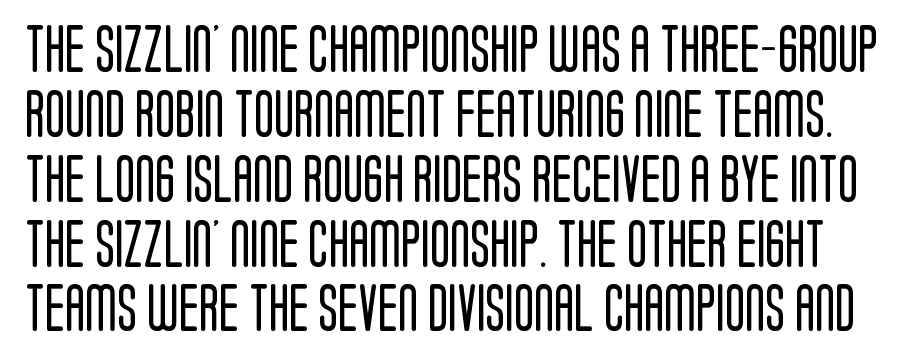
Quick note: underline off. If you drew a line through each stem, it would be perfectly vertical. Heaviness? Minimal to ordinary, like unemphasized prose. No extra tracking has been applied to these lines. Think of a printed novel: that variable character pitch is what you see here.
